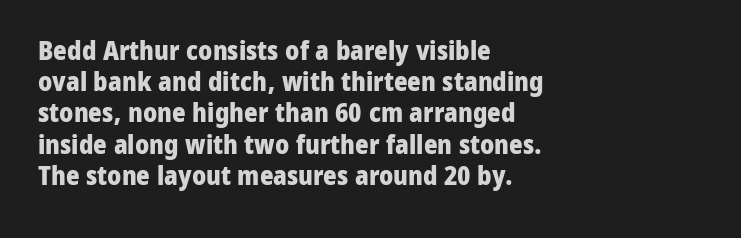
The image shows 26 px bold type, upright; set left-aligned, line spacing 1.2x, normal letter spacing, not underlined.
